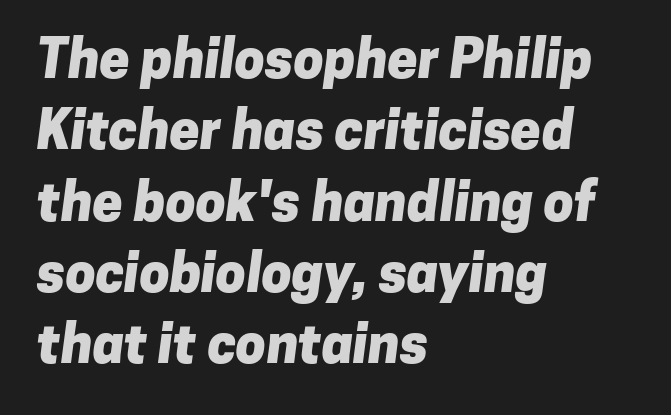
The designer left line spacing at the default. Each letter keeps its own natural width here, so spacing adapts to shape. What weight is shown? A full bold with thick strokes. Compared with typical body copy, the letter spacing here is the same.
